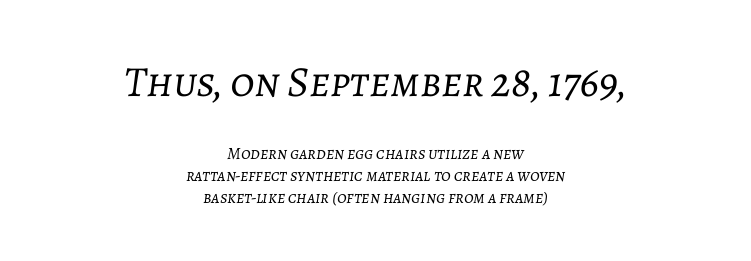
The image shows 43 px light type, italic (leaning right); set centered, normal line spacing (1.28x), normal letter spacing, not underlined; the first (top) block is 2.53x larger; low stroke contrast and a medium x-height.
